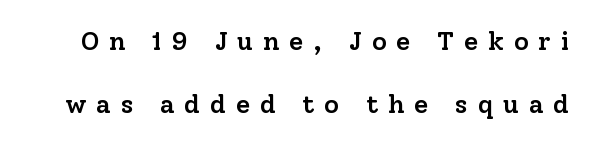
The image shows 26 px text type, upright; set loose line spacing (2.44x), unusually wide letter spacing (+0.37 em), not underlined.
